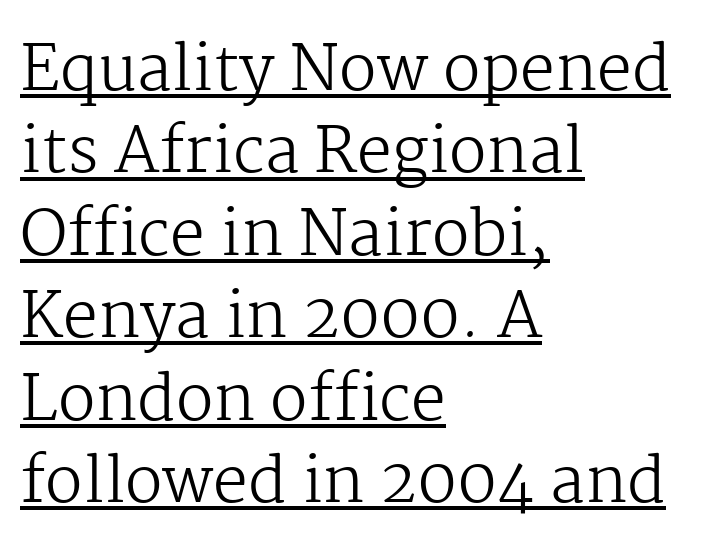
{"serif": "yes", "italic": "no", "bold": "no", "weight": "regular", "width": "normal", "stroke_contrast": "medium", "x_height": "medium", "monospaced": "no", "underline": "yes", "align": "left", "line_spacing": "normal", "line_spacing_ratio": 1.33, "letter_spacing": "normal", "letter_spacing_em": 0.0, "glyph_px": 62}
